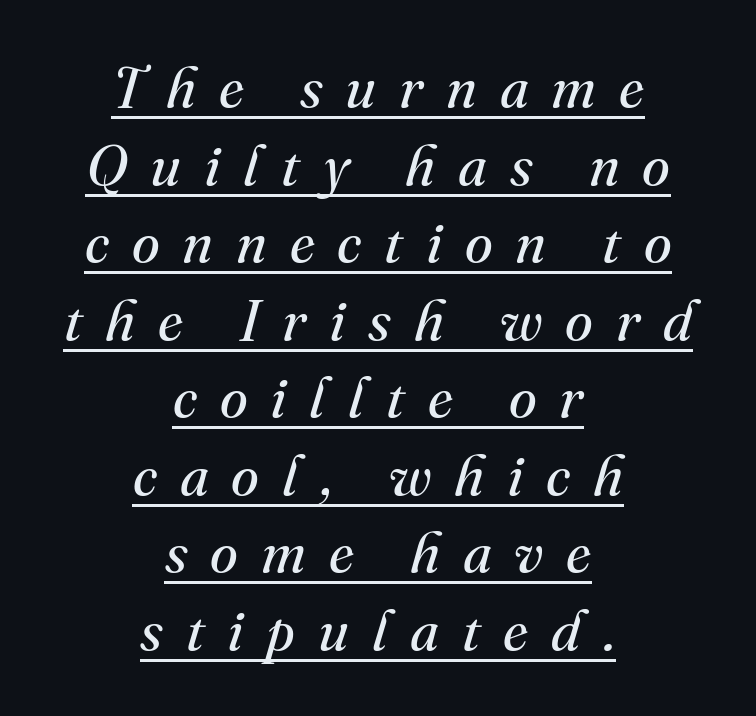
Q: Is the text bold? A: No.
Q: Is the text italic (slanted)? A: Yes, it leans right by about 16 degrees.
Q: Is the typeface a serif or a sans-serif typeface? A: Serif.
Q: Is the text underlined? A: Yes.
Q: How is the paragraph aligned? A: Centered.
Q: Is the spacing between letters normal or unusually wide? A: Unusually wide.
Q: Is the spacing between lines tight, normal or loose? A: Normal.
Q: Width (condensed, normal, or wide)? A: Normal.
Q: Stroke contrast? A: Medium.
Q: x-height? A: Small.
Q: Monospaced? A: No.
